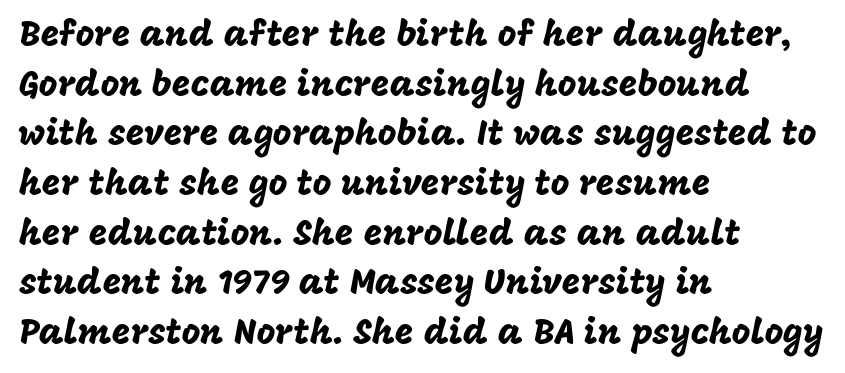
{"serif": "no", "width": "normal", "stroke_contrast": "low", "x_height": "large", "monospaced": "no", "underline": "no", "align": "left", "line_spacing": "normal", "line_spacing_ratio": 1.38, "letter_spacing": "normal", "letter_spacing_em": 0.0, "glyph_px": 36}
